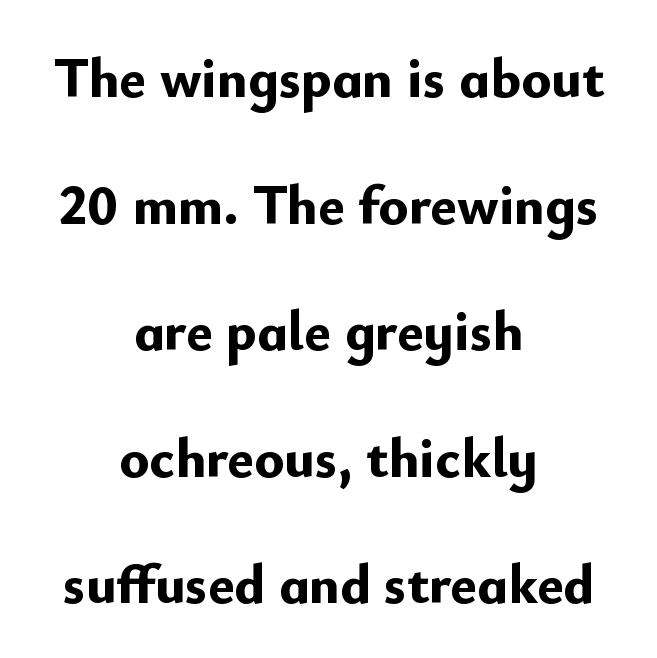
Q: Is the text bold? A: Yes.
Q: Is the text italic (slanted)? A: No, it is upright.
Q: Is the typeface a serif or a sans-serif typeface? A: Sans-serif.
Q: Is the text underlined? A: No.
Q: How is the paragraph aligned? A: Centered.
Q: Is the spacing between letters normal or unusually wide? A: Normal.
Q: Is the spacing between lines tight, normal or loose? A: Loose.
Q: Width (condensed, normal, or wide)? A: Normal.
Q: Stroke contrast? A: Low.
Q: x-height? A: Small.
Q: Monospaced? A: No.
